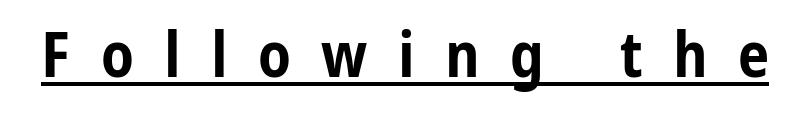
The image shows 63 px bold, condensed sans-serif type, upright; set unusually wide letter spacing (+0.48 em), underlined; low stroke contrast and a medium x-height.
